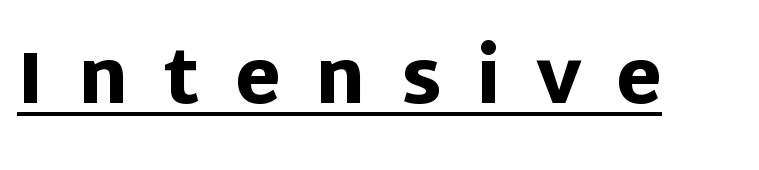
This rendering widens character spacing well past its baseline value. This is roman type, the default non-slanted kind. Stroke terminals: plain, sans-serif. Varying glyph widths throughout — classic text-font behaviour.
